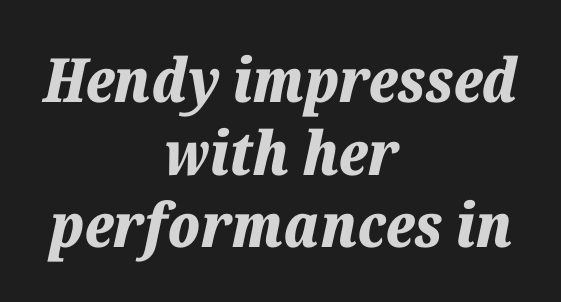
Q: Is the text bold? A: Yes.
Q: Is the text italic (slanted)? A: Yes, it leans right by about 12 degrees.
Q: Is the text underlined? A: No.
Q: How is the paragraph aligned? A: Centered.
Q: Is the spacing between letters normal or unusually wide? A: Normal.
Q: Width (condensed, normal, or wide)? A: Normal.
Q: Stroke contrast? A: Low.
Q: x-height? A: Medium.
Q: Monospaced? A: No.
